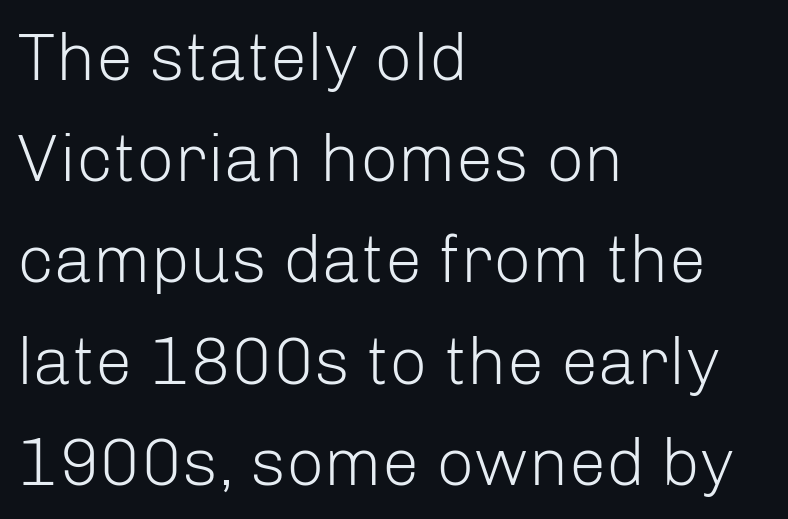
The image shows 67 px light sans-serif type, upright; set left-aligned, normal line spacing (1.51x), normal letter spacing, not underlined; low stroke contrast and a medium x-height.
